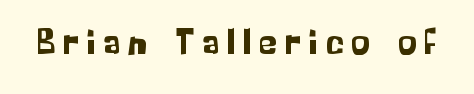
Q: Is the text italic (slanted)? A: No, it is upright.
Q: Is the typeface a serif or a sans-serif typeface? A: Sans-serif.
Q: Is the text underlined? A: No.
Q: Is the spacing between letters normal or unusually wide? A: Unusually wide.
Q: Width (condensed, normal, or wide)? A: Normal.
Q: Stroke contrast? A: Low.
Q: x-height? A: Medium.
Q: Monospaced? A: No.
